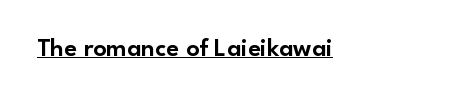
{"italic": "no", "underline": "yes", "align": "left", "letter_spacing": "normal", "letter_spacing_em": 0.0, "glyph_px": 26}
